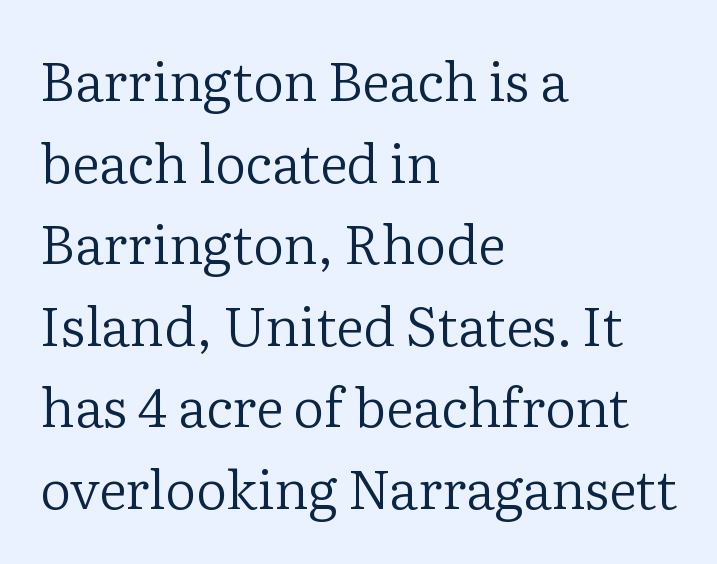
{"serif": "yes", "italic": "no", "bold": "no", "weight": "regular", "width": "normal", "stroke_contrast": "low", "x_height": "medium", "monospaced": "no", "underline": "no", "align": "left", "line_spacing": "normal", "line_spacing_ratio": 1.51, "letter_spacing": "normal", "letter_spacing_em": 0.0, "glyph_px": 54}
